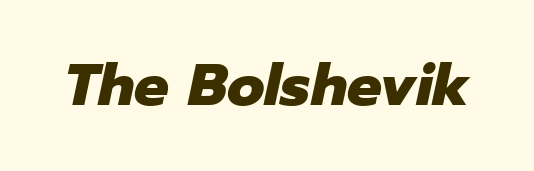
The image shows 58 px heavy type, italic (leaning right); set normal letter spacing, not underlined; low stroke contrast and a medium x-height.
